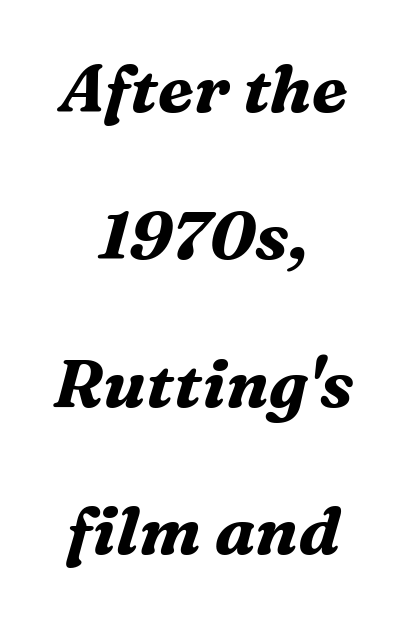
The image shows 67 px bold serif type, italic (leaning right); set centered, loose line spacing (2.2x), normal letter spacing, not underlined; medium stroke contrast and a medium x-height.
